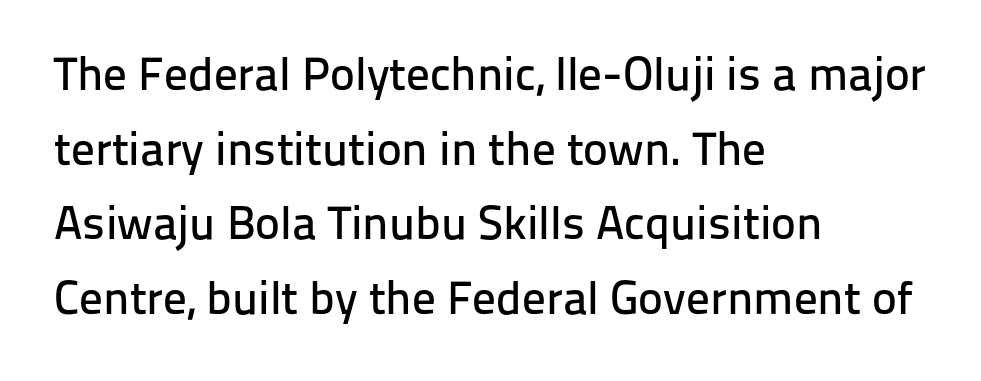
{"serif": "no", "italic": "no", "width": "normal", "stroke_contrast": "low", "x_height": "medium", "monospaced": "no", "underline": "no", "align": "left", "line_spacing": "normal", "line_spacing_ratio": 1.59, "letter_spacing": "normal", "letter_spacing_em": 0.0, "glyph_px": 47}
